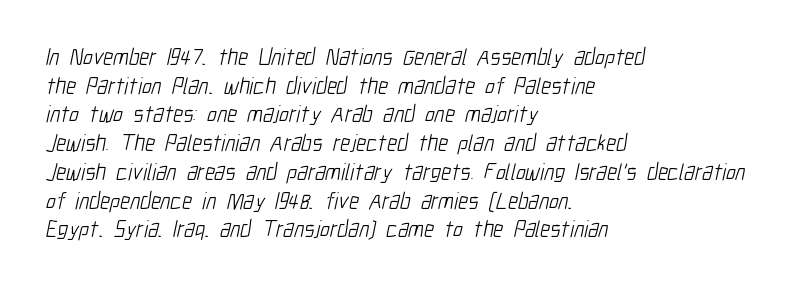
Is the stroke heavy? The answer is a plain regular-or-lighter. The lines in this sample share a left origin and differ only in where they stop. Is there much room between lines? A standard amount, neither cramped nor airy. Compared with typical body copy, the letter spacing here is the same.
